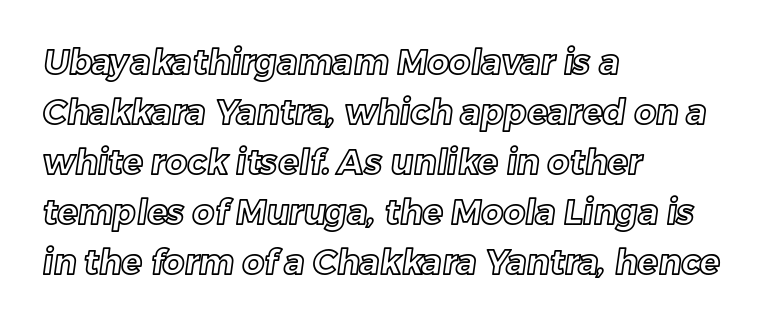
{"width": "normal", "x_height": "medium", "monospaced": "no", "underline": "no", "align": "left", "line_spacing": "normal", "line_spacing_ratio": 1.47, "letter_spacing": "normal", "letter_spacing_em": 0.0, "glyph_px": 34}
